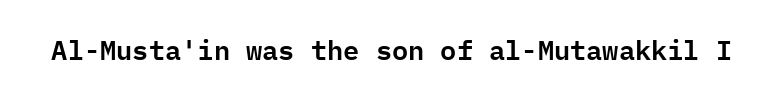
Q: Is the text italic (slanted)? A: No, it is upright.
Q: Is the text underlined? A: No.
Q: Is the spacing between letters normal or unusually wide? A: Normal.
